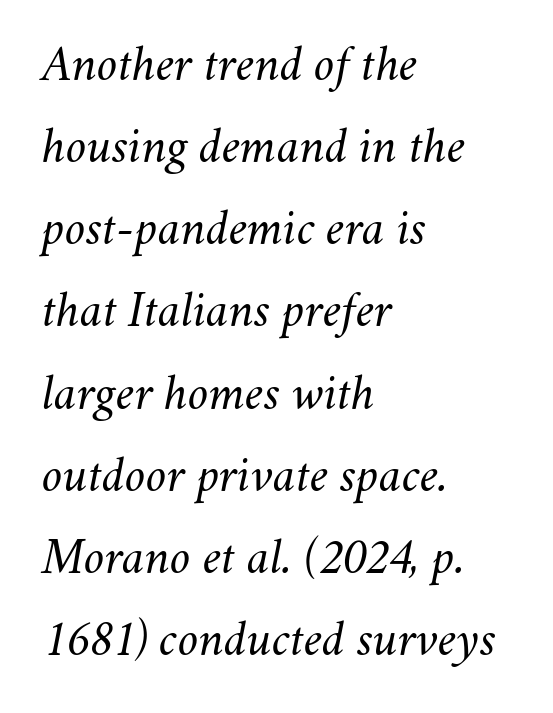
The rendering uses natural spacing where letterforms have individual widths. Every character sits at an angle, as italics do. The letterforms sit shoulder to shoulder at normal distance. Weight: regular or lighter. Line spacing here is normal.
